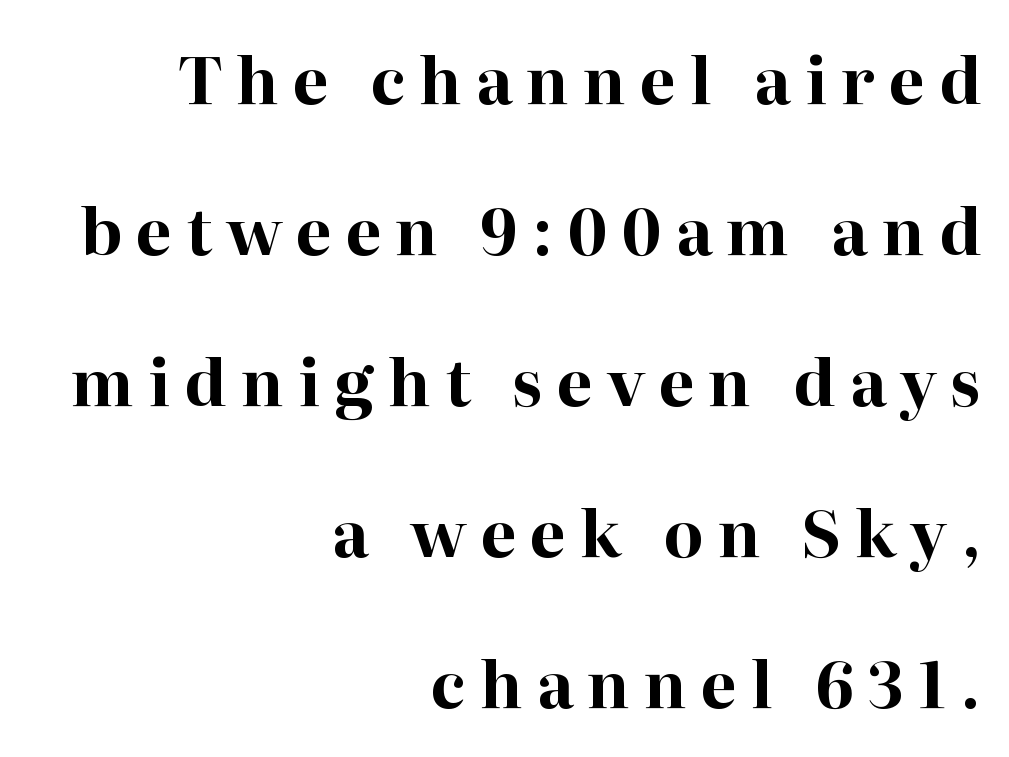
{"serif": "yes", "italic": "no", "bold": "yes", "weight": "bold", "width": "normal", "stroke_contrast": "high", "x_height": "medium", "monospaced": "no", "underline": "no", "align": "right", "line_spacing": "loose", "line_spacing_ratio": 2.36, "letter_spacing": "wide", "letter_spacing_em": 0.22, "glyph_px": 64}
